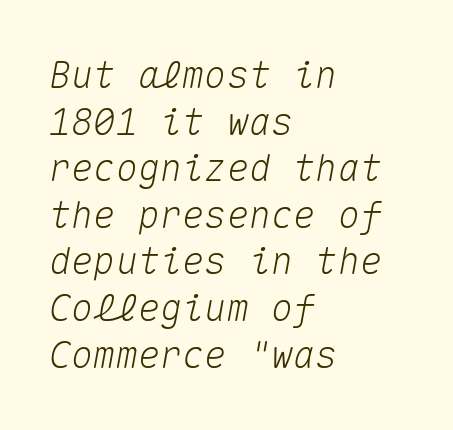
Q: Is the text italic (slanted)? A: Yes, it leans right by about 10 degrees.
Q: Is the text underlined? A: No.
Q: How is the paragraph aligned? A: Left-aligned.
Q: Is the spacing between letters normal or unusually wide? A: Normal.
Q: Is the spacing between lines tight, normal or loose? A: Normal.
Q: Width (condensed, normal, or wide)? A: Normal.
Q: Stroke contrast? A: Medium.
Q: x-height? A: Medium.
Q: Monospaced? A: Yes.
